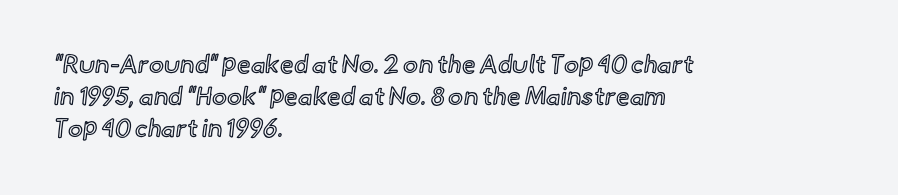
{"underline": "no", "align": "left", "line_spacing": "normal", "line_spacing_ratio": 1.28, "letter_spacing": "normal", "letter_spacing_em": 0.0, "glyph_px": 25}
